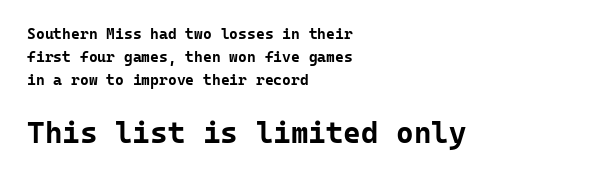
{"serif": "no", "italic": "no", "bold": "yes", "weight": "bold", "width": "normal", "stroke_contrast": "low", "x_height": "medium", "monospaced": "yes", "underline": "no", "align": "left", "line_spacing": "normal", "line_spacing_ratio": 1.53, "letter_spacing": "normal", "letter_spacing_em": 0.0, "larger_block": "second", "size_ratio": 2.0, "glyph_px": 30}
